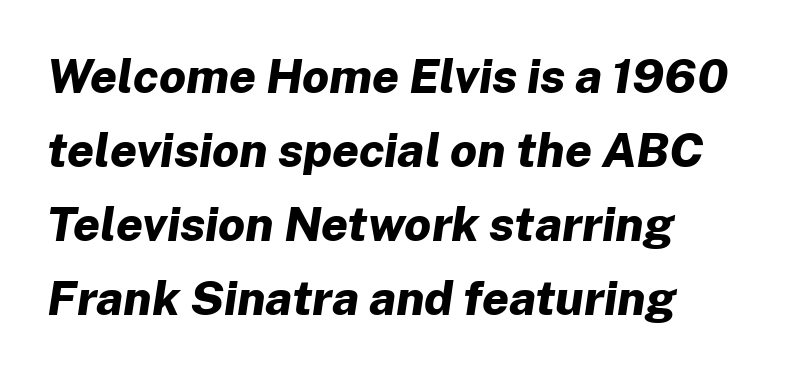
Baseline-to-baseline distance is the conventional proportion of letter height. This sample has the flowing, uneven cadence of proportional lettering. The ragged edge is on the right, which tells us the setting is flush left. The glyphs have the mass of a bold cut.
